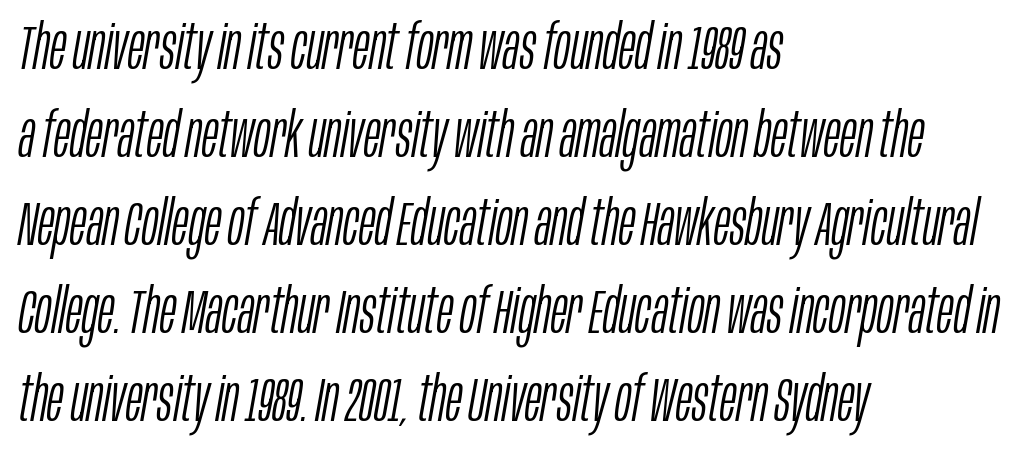
Here the glyphs are tracked normally, forming tight word shapes. Glance below the letters and you will spot only blank space. Style check: oblique. The block of text has a typical density, with ordinary space between rows.
